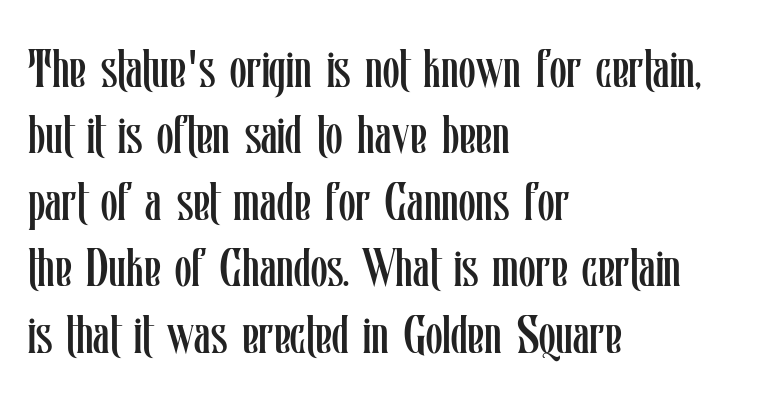
These lines stack with their left ends in a neat column. Proportional: the letters do not fall into vertical columns. This is the regular roman posture of the typeface. Each word holds together tightly as a unit, with standard inter-letter gaps. Lines of text with bare space underneath.
